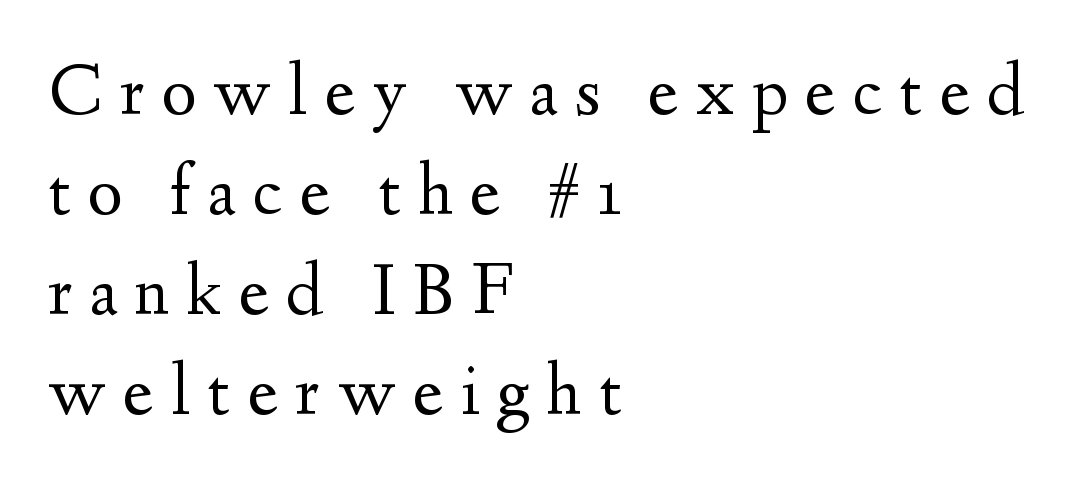
Q: Is the text bold? A: No.
Q: Is the text italic (slanted)? A: No, it is upright.
Q: Is the typeface a serif or a sans-serif typeface? A: Serif.
Q: Is the text underlined? A: No.
Q: How is the paragraph aligned? A: Left-aligned.
Q: Is the spacing between letters normal or unusually wide? A: Unusually wide.
Q: Is the spacing between lines tight, normal or loose? A: Normal.
Q: Width (condensed, normal, or wide)? A: Normal.
Q: Stroke contrast? A: Medium.
Q: x-height? A: Small.
Q: Monospaced? A: No.
